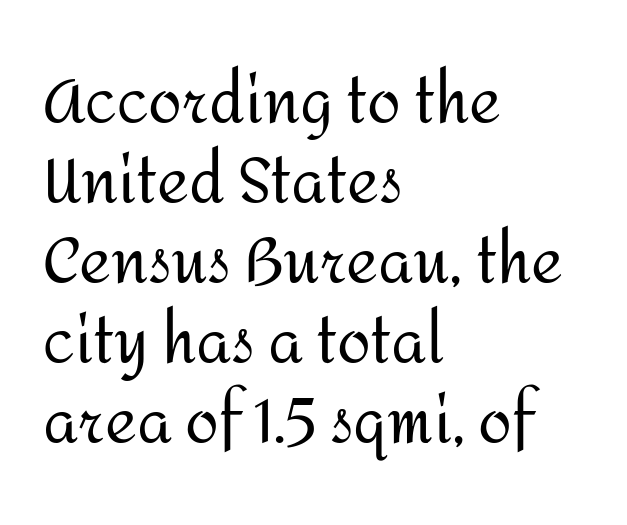
Q: Is the text bold? A: No.
Q: Is the text italic (slanted)? A: No, it is upright.
Q: Is the typeface a serif or a sans-serif typeface? A: Sans-serif.
Q: Is the text underlined? A: No.
Q: How is the paragraph aligned? A: Left-aligned.
Q: Is the spacing between letters normal or unusually wide? A: Normal.
Q: Is the spacing between lines tight, normal or loose? A: Normal.
Q: Width (condensed, normal, or wide)? A: Normal.
Q: Stroke contrast? A: Medium.
Q: x-height? A: Medium.
Q: Monospaced? A: No.
